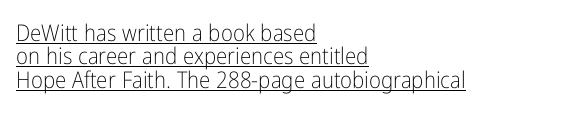
The image shows 23 px text type, upright; set left-aligned, tight line spacing (1.02x), normal letter spacing, underlined.
